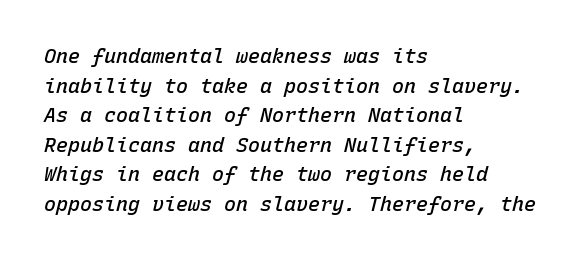
Q: Is the text bold? A: Semi-bold.
Q: Is the text italic (slanted)? A: Yes, it leans right by about 15 degrees.
Q: Is the text underlined? A: No.
Q: How is the paragraph aligned? A: Left-aligned.
Q: Is the spacing between letters normal or unusually wide? A: Normal.
Q: Is the spacing between lines tight, normal or loose? A: Normal.
